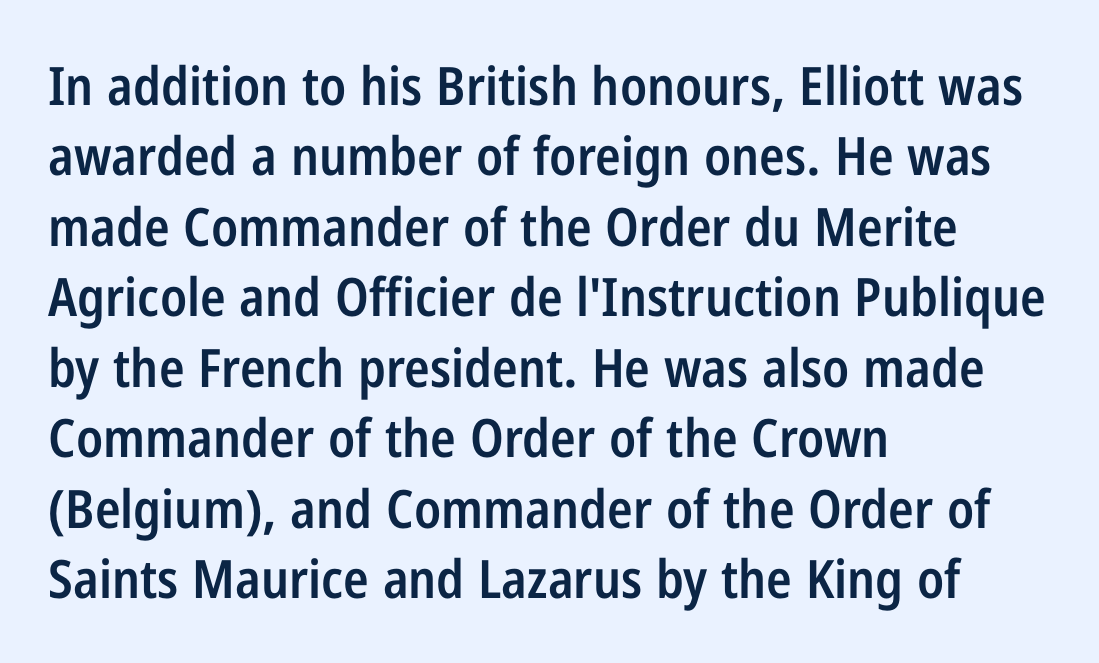
The image shows 53 px semibold, condensed sans-serif type, upright; set left-aligned, normal line spacing (1.33x), normal letter spacing, not underlined; low stroke contrast and a medium x-height.
